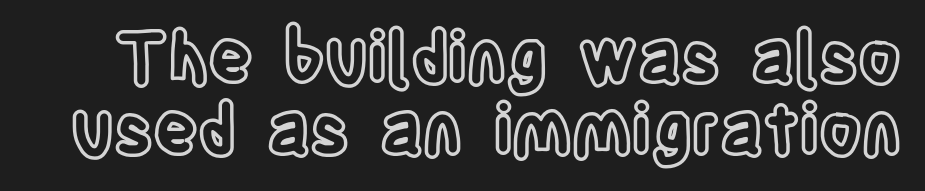
The rendering uses a small line-height, squeezing the rows. Beneath every word, the page is bare. This rendering leaves character spacing at its baseline value. You can tell it's not italic because the verticals are truly vertical. Think of a printed novel: that variable character pitch is what you see here.
